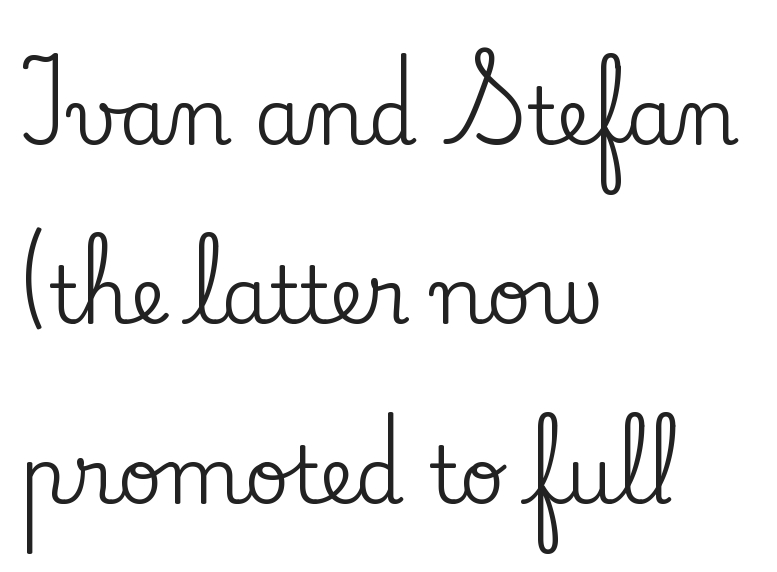
The image shows 78 px serif type, upright; set left-aligned, loose line spacing (2.3x), normal letter spacing, not underlined; low stroke contrast and a small x-height.
